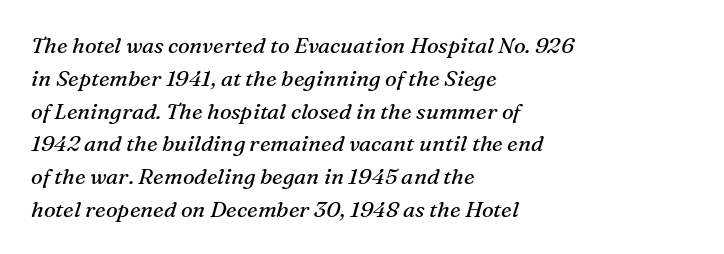
The image shows 22 px text type, italic (leaning right); set left-aligned, normal line spacing (1.49x), normal letter spacing, not underlined.
